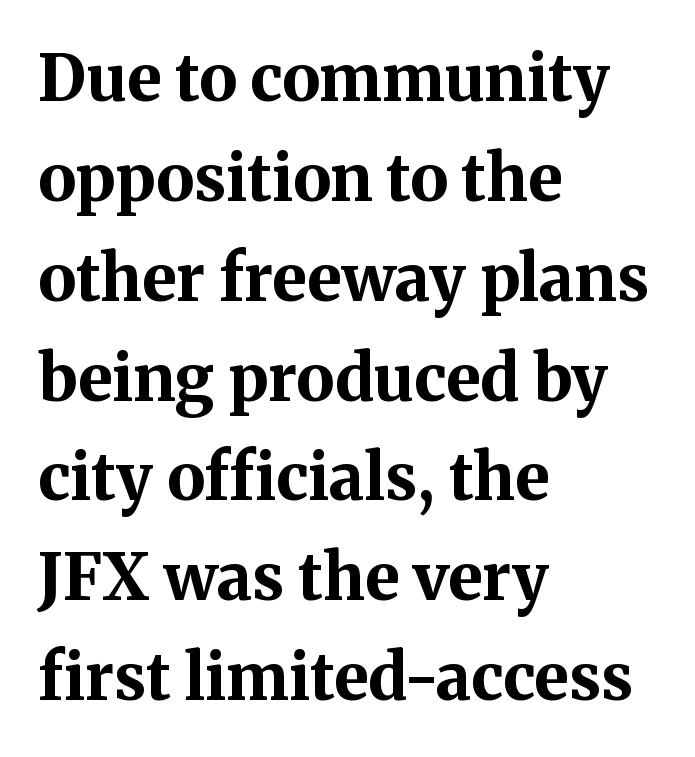
This sample has the flowing, uneven cadence of proportional lettering. This is roman type, the default non-slanted kind. The passage shown stacks its lines at a standard gap. The type is set solid horizontally, with unmodified tracking. One-word summary of the alignment: left.
